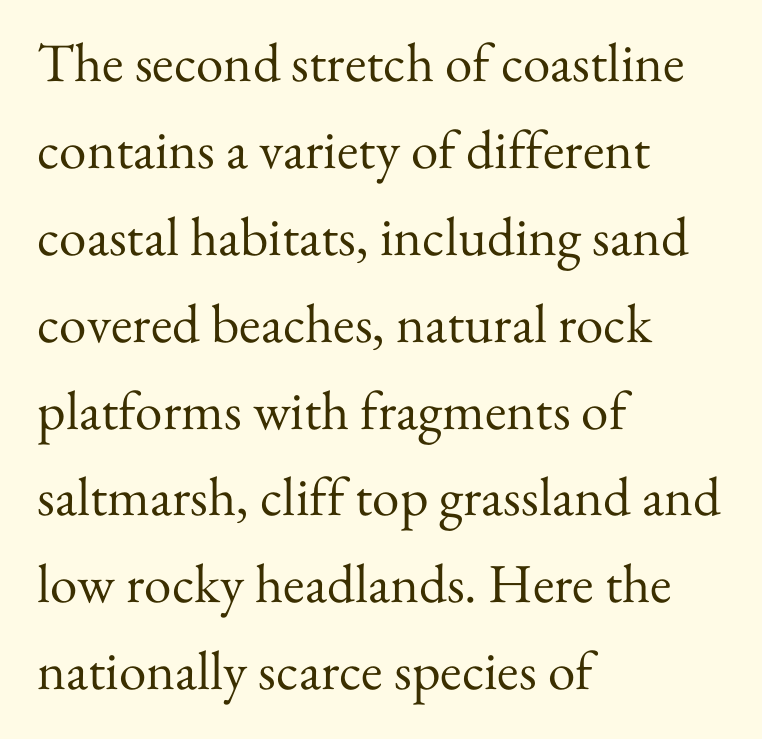
Q: Is the text bold? A: No.
Q: Is the text italic (slanted)? A: No, it is upright.
Q: Is the typeface a serif or a sans-serif typeface? A: Serif.
Q: Is the text underlined? A: No.
Q: How is the paragraph aligned? A: Left-aligned.
Q: Is the spacing between letters normal or unusually wide? A: Normal.
Q: Is the spacing between lines tight, normal or loose? A: Normal.
Q: Width (condensed, normal, or wide)? A: Normal.
Q: Stroke contrast? A: Medium.
Q: x-height? A: Small.
Q: Monospaced? A: No.
